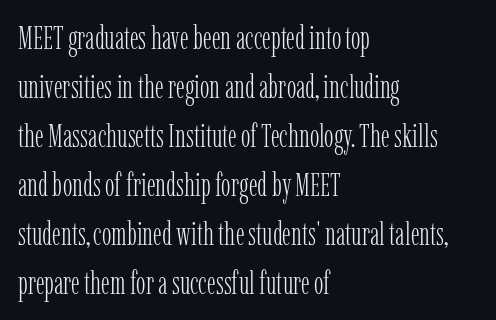
The image shows 32 px light, condensed serif type, upright; set left-aligned, normal line spacing (1.53x), normal letter spacing, not underlined; low stroke contrast and a medium x-height.
